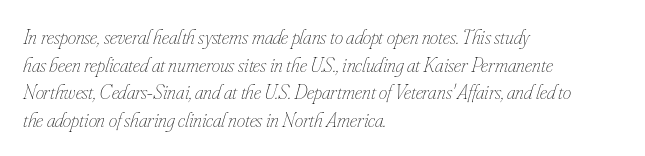
Q: Is the text bold? A: No.
Q: Is the text italic (slanted)? A: Yes, it leans right by about 16 degrees.
Q: Is the text underlined? A: No.
Q: How is the paragraph aligned? A: Left-aligned.
Q: Is the spacing between letters normal or unusually wide? A: Normal.
Q: Is the spacing between lines tight, normal or loose? A: Normal.
